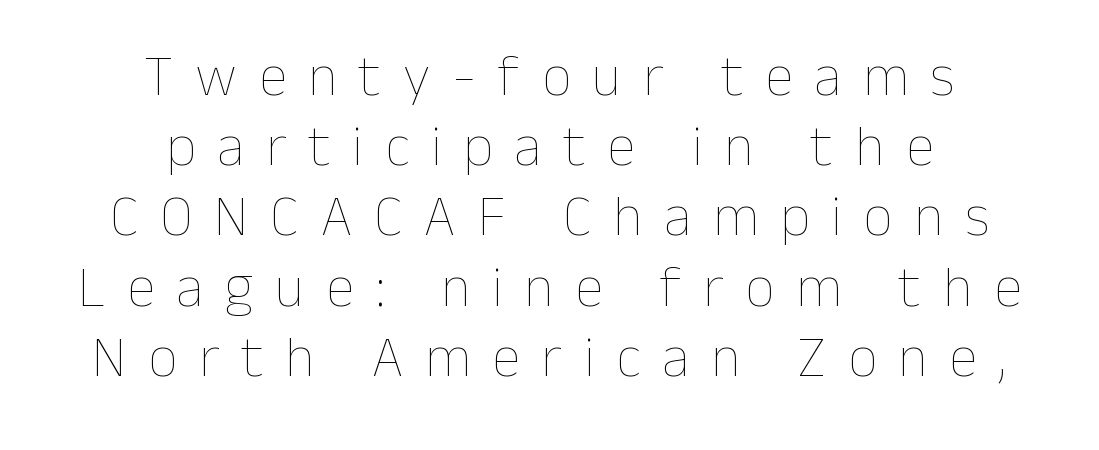
The image shows 58 px thin type, upright; set centered, line spacing 1.21x, unusually wide letter spacing (+0.37 em), not underlined; low stroke contrast and a medium x-height.
